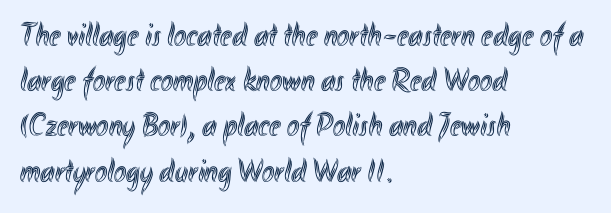
Do the characters align in a grid? No, the font is proportional. Does the copy run flush right? No — it runs flush left. Each word holds together tightly as a unit, with standard inter-letter gaps. This sample keeps an unexceptional amount of space between lines.
